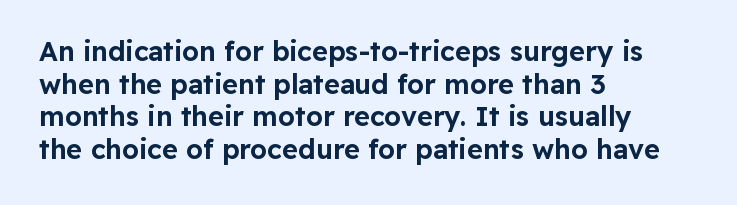
The image shows 27 px text type, upright; set left-aligned, line spacing 1.21x, normal letter spacing, not underlined.
